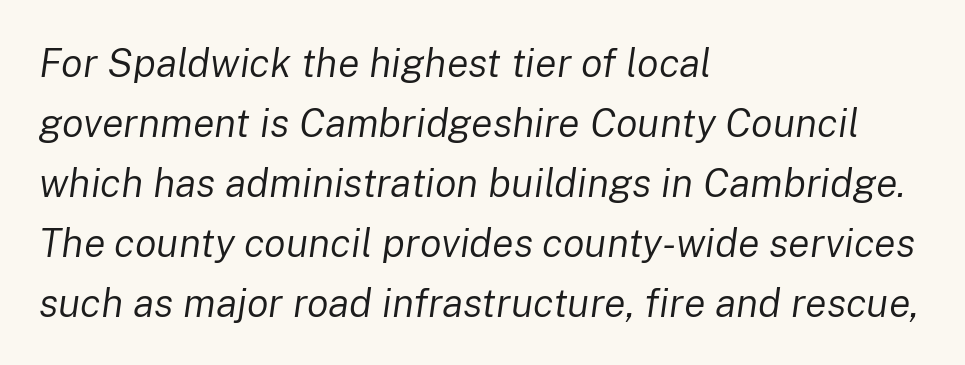
{"italic": "yes", "lean": "right", "slant_degrees": 8, "bold": "no", "weight": "regular", "width": "normal", "stroke_contrast": "low", "x_height": "medium", "monospaced": "no", "underline": "no", "align": "left", "line_spacing": "normal", "line_spacing_ratio": 1.5, "letter_spacing": "normal", "letter_spacing_em": 0.0, "glyph_px": 40}
